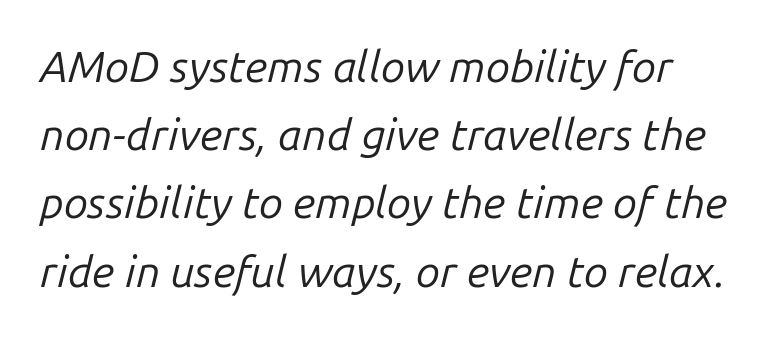
Q: Is the text bold? A: No.
Q: Is the text italic (slanted)? A: Yes, it leans right by about 14 degrees.
Q: Is the text underlined? A: No.
Q: Is the spacing between letters normal or unusually wide? A: Normal.
Q: Is the spacing between lines tight, normal or loose? A: Normal.
Q: Width (condensed, normal, or wide)? A: Normal.
Q: Stroke contrast? A: Low.
Q: x-height? A: Medium.
Q: Monospaced? A: No.
